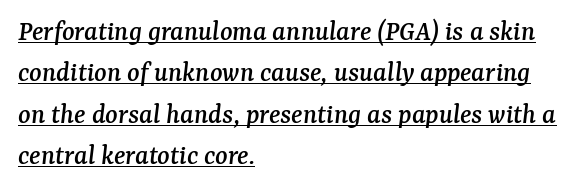
Check the space under the baseline: a stroke is drawn there. Here the glyphs are tracked normally, forming tight word shapes. Line spacing here is normal. The designer went with a serif here, giving each stem small feet. If you drew a ruler down the left edge, every line would touch it. The passage shown is typed in a proportional face where columns would drift.
